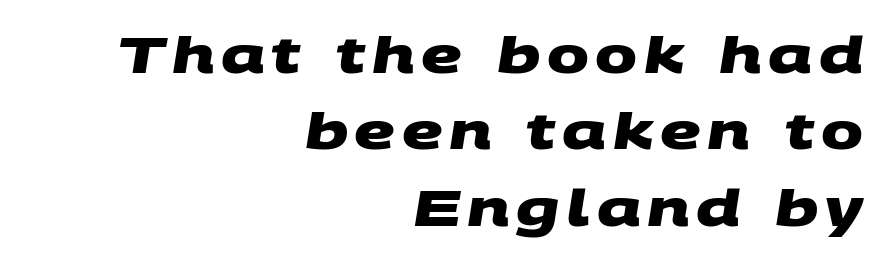
A typesetter would call this proportional, since set widths differ per character. Anything drawn beneath the words? Only blank space. Weight check: bold — yes, fully. A typesetter would call this leading conventional body-copy spacing.
